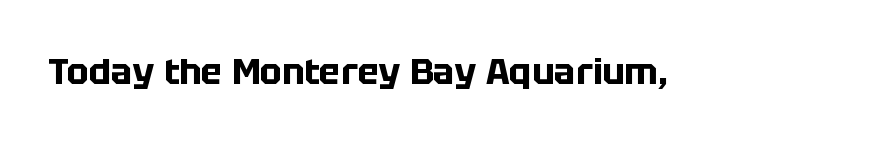
The image shows 36 px bold sans-serif type, upright; set normal letter spacing, not underlined; low stroke contrast and a large x-height.
